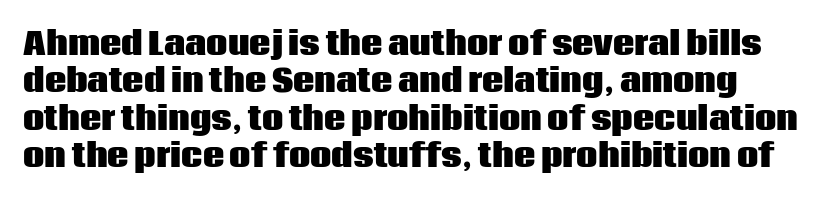
Q: Is the text bold? A: Yes.
Q: Is the text italic (slanted)? A: No, it is upright.
Q: Is the typeface a serif or a sans-serif typeface? A: Sans-serif.
Q: Is the text underlined? A: No.
Q: Is the spacing between letters normal or unusually wide? A: Normal.
Q: Is the spacing between lines tight, normal or loose? A: Normal.
Q: Width (condensed, normal, or wide)? A: Normal.
Q: Stroke contrast? A: Low.
Q: x-height? A: Large.
Q: Monospaced? A: No.
